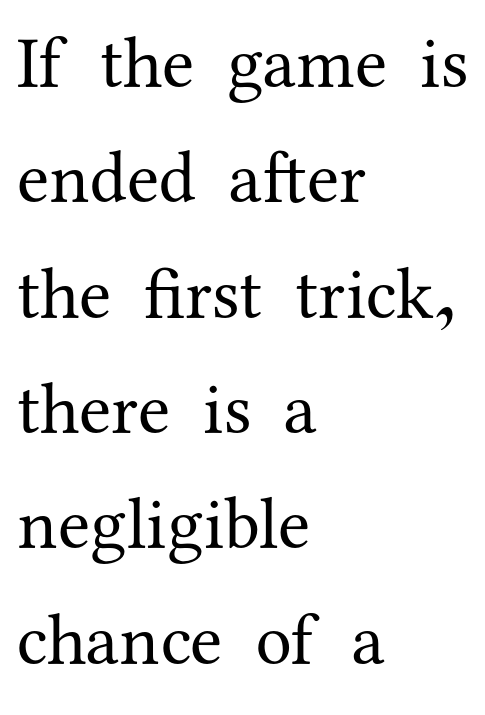
The image shows 73 px regular-weight serif type, upright; set left-aligned, normal line spacing (1.58x), normal letter spacing, not underlined; medium stroke contrast and a medium x-height.
